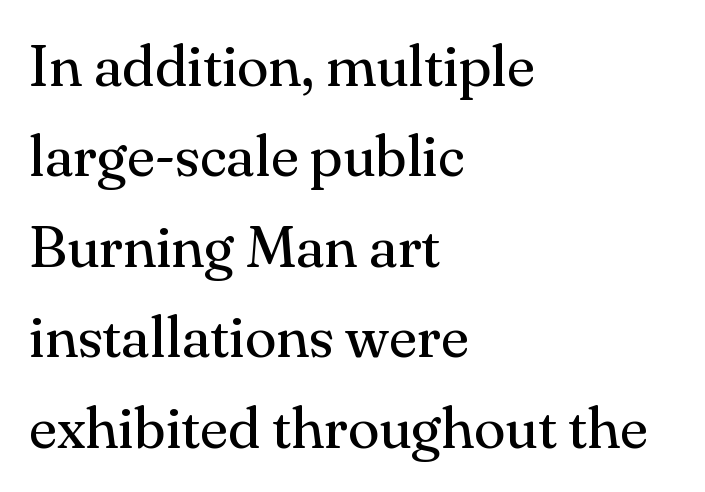
Q: Is the text bold? A: No.
Q: Is the text italic (slanted)? A: No, it is upright.
Q: Is the typeface a serif or a sans-serif typeface? A: Serif.
Q: Is the text underlined? A: No.
Q: How is the paragraph aligned? A: Left-aligned.
Q: Is the spacing between letters normal or unusually wide? A: Normal.
Q: Is the spacing between lines tight, normal or loose? A: Normal.
Q: Width (condensed, normal, or wide)? A: Normal.
Q: Stroke contrast? A: Medium.
Q: x-height? A: Small.
Q: Monospaced? A: No.
